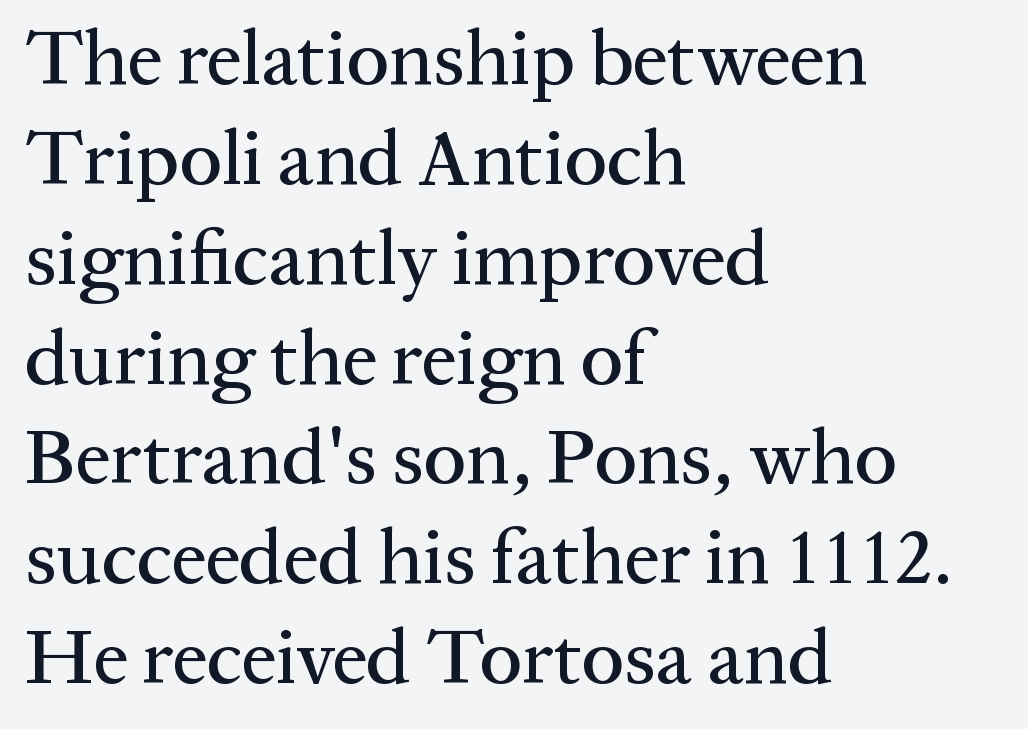
Q: Is the text italic (slanted)? A: No, it is upright.
Q: Is the typeface a serif or a sans-serif typeface? A: Serif.
Q: Is the text underlined? A: No.
Q: How is the paragraph aligned? A: Left-aligned.
Q: Is the spacing between letters normal or unusually wide? A: Normal.
Q: Is the spacing between lines tight, normal or loose? A: Normal.
Q: Width (condensed, normal, or wide)? A: Normal.
Q: Stroke contrast? A: Medium.
Q: x-height? A: Medium.
Q: Monospaced? A: No.
